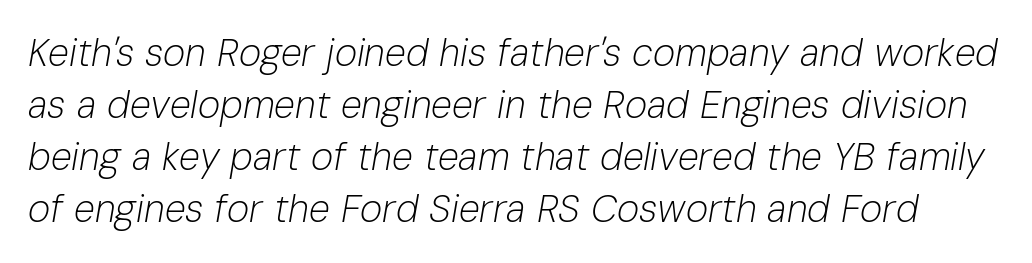
{"italic": "yes", "lean": "right", "slant_degrees": 10, "bold": "no", "weight": "light", "width": "normal", "stroke_contrast": "low", "x_height": "medium", "monospaced": "no", "underline": "no", "line_spacing": "normal", "line_spacing_ratio": 1.37, "letter_spacing": "normal", "letter_spacing_em": 0.0, "glyph_px": 38}
